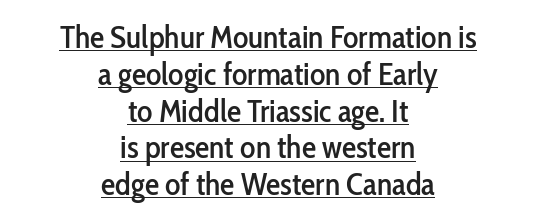
{"serif": "no", "italic": "no", "width": "condensed", "stroke_contrast": "low", "x_height": "medium", "monospaced": "no", "underline": "yes", "align": "center", "line_spacing": "tight", "line_spacing_ratio": 1.15, "letter_spacing": "normal", "letter_spacing_em": 0.0, "glyph_px": 32}
